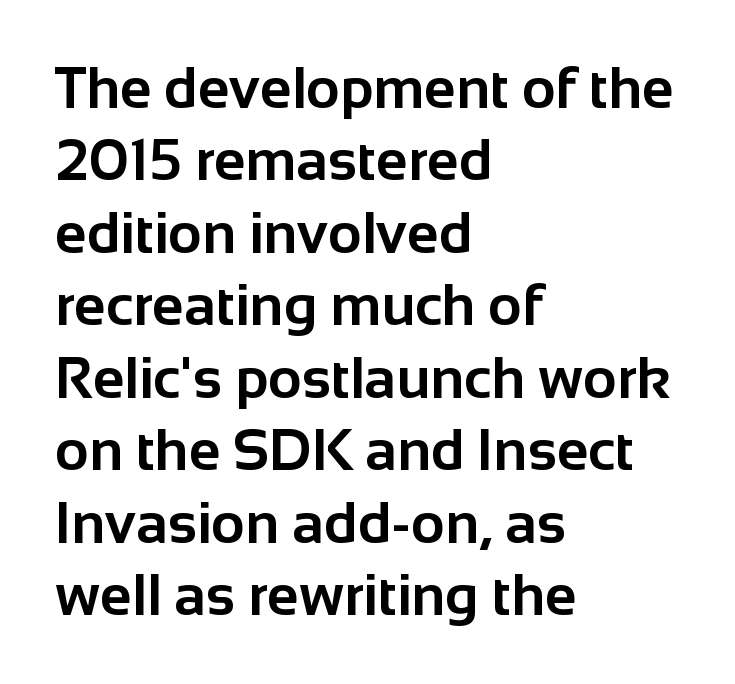
The image shows 58 px bold sans-serif type, upright; set left-aligned, normal line spacing (1.25x), normal letter spacing, not underlined; low stroke contrast and a medium x-height.
